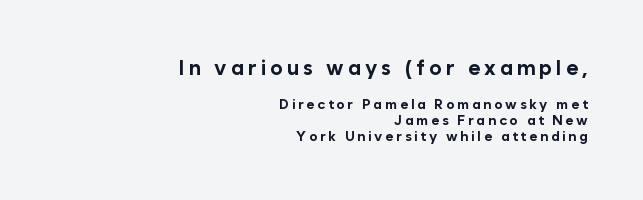
Q: Is the text bold? A: Yes.
Q: Is the text italic (slanted)? A: No, it is upright.
Q: Is the text underlined? A: No.
Q: How is the paragraph aligned? A: Right-aligned.
Q: Is the spacing between lines tight, normal or loose? A: Tight.
Q: Which block of text is set in a larger size, the first (top) or the second (bottom)? A: The first (top) one.
